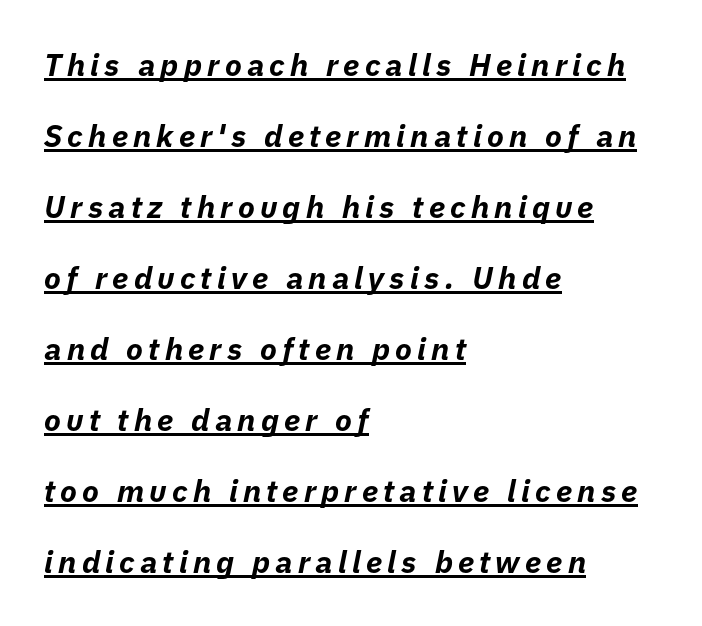
{"italic": "yes", "lean": "right", "slant_degrees": 11, "bold": "yes", "weight": "bold", "width": "normal", "stroke_contrast": "low", "x_height": "medium", "monospaced": "no", "underline": "yes", "align": "left", "line_spacing": "loose", "line_spacing_ratio": 2.29, "glyph_px": 31}
